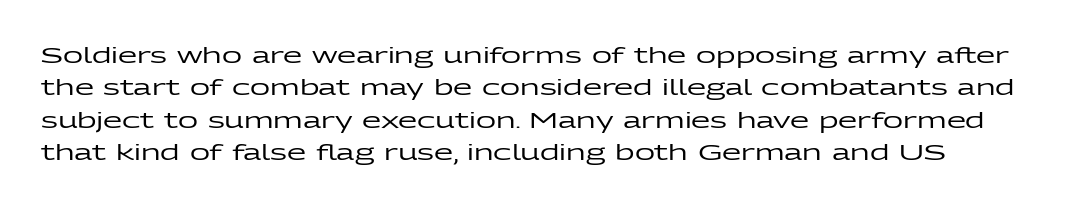
The image shows 22 px text type, upright; set normal line spacing (1.47x), normal letter spacing, not underlined.
